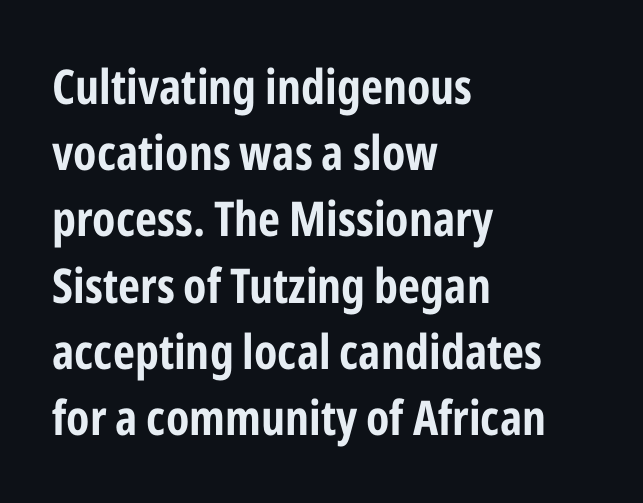
Q: Is the text italic (slanted)? A: No, it is upright.
Q: Is the typeface a serif or a sans-serif typeface? A: Sans-serif.
Q: Is the text underlined? A: No.
Q: How is the paragraph aligned? A: Left-aligned.
Q: Is the spacing between letters normal or unusually wide? A: Normal.
Q: Is the spacing between lines tight, normal or loose? A: Normal.
Q: Width (condensed, normal, or wide)? A: Condensed.
Q: Stroke contrast? A: Low.
Q: x-height? A: Medium.
Q: Monospaced? A: No.
